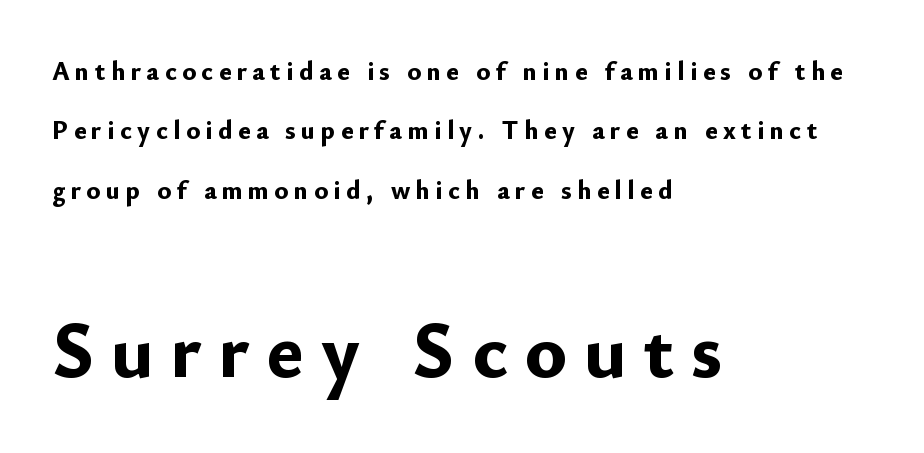
Q: Is the text bold? A: Yes.
Q: Is the text italic (slanted)? A: No, it is upright.
Q: Is the typeface a serif or a sans-serif typeface? A: Sans-serif.
Q: Is the text underlined? A: No.
Q: How is the paragraph aligned? A: Left-aligned.
Q: Is the spacing between letters normal or unusually wide? A: Unusually wide.
Q: Is the spacing between lines tight, normal or loose? A: Loose.
Q: Which block of text is set in a larger size, the first (top) or the second (bottom)? A: The second (bottom) one.
Q: Width (condensed, normal, or wide)? A: Normal.
Q: Stroke contrast? A: Low.
Q: x-height? A: Small.
Q: Monospaced? A: No.
